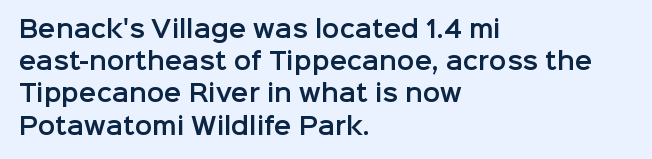
Does the leading feel generous? No, just average. The paragraph shown leans on its left margin. The string is rendered with underlining switched off. Here the glyphs are tracked normally, forming tight word shapes. The font's upright variant was chosen for this text.
